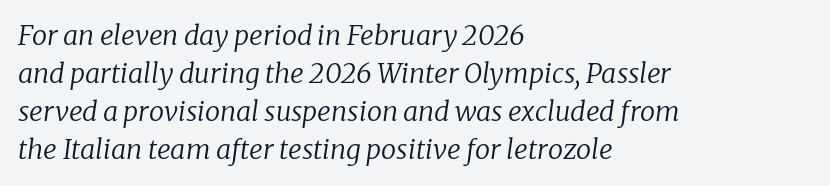
{"italic": "yes", "lean": "right", "slant_degrees": 8, "bold": "no", "underline": "no", "align": "left", "line_spacing": "normal", "line_spacing_ratio": 1.41, "letter_spacing": "normal", "letter_spacing_em": 0.0, "glyph_px": 27}
